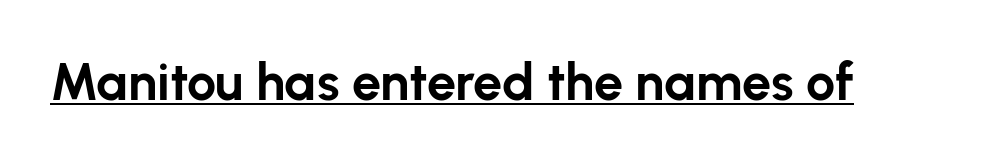
The image shows 52 px bold sans-serif type, upright; set normal letter spacing, underlined; low stroke contrast and a medium x-height.
